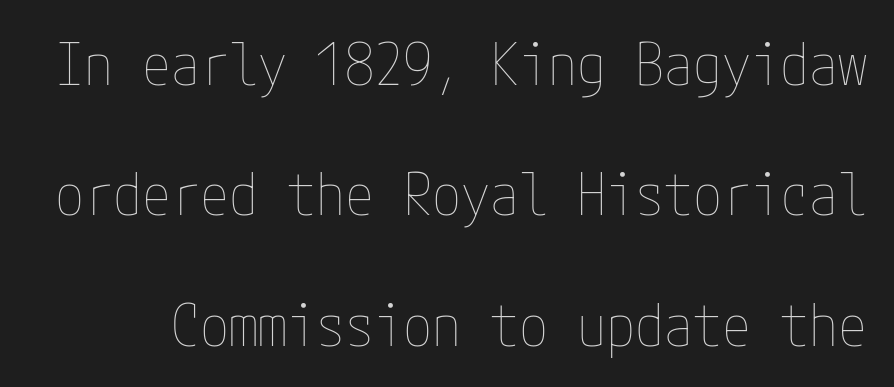
These lines keep a tight, regular rhythm from letter to letter. Does the lettering tilt? It doesn't — this is upright. The face looks like a standard text weight, possibly lighter. One glance says open: line gaps are wider than usual.
